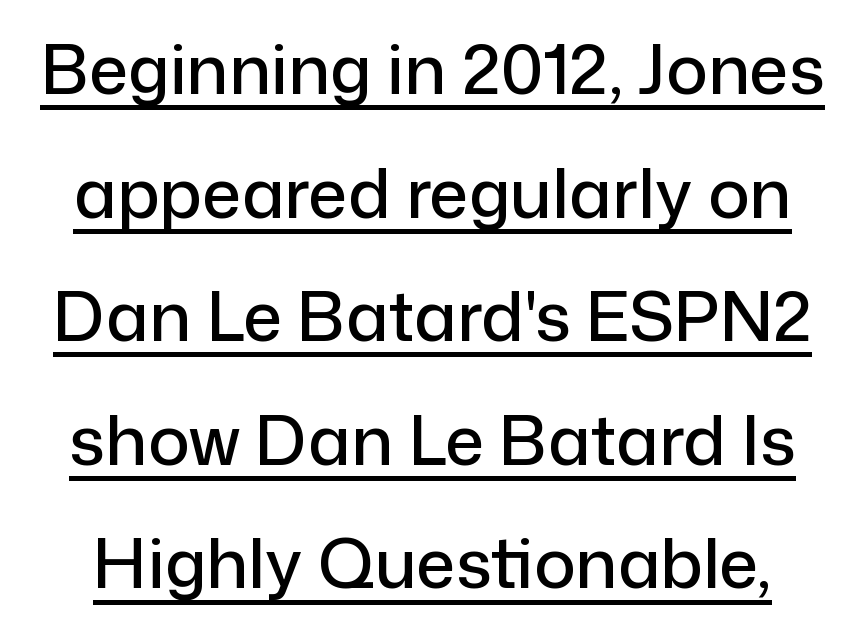
Q: Is the text italic (slanted)? A: No, it is upright.
Q: Is the typeface a serif or a sans-serif typeface? A: Sans-serif.
Q: Is the text underlined? A: Yes.
Q: Is the spacing between letters normal or unusually wide? A: Normal.
Q: Width (condensed, normal, or wide)? A: Normal.
Q: Stroke contrast? A: Low.
Q: x-height? A: Medium.
Q: Monospaced? A: No.
